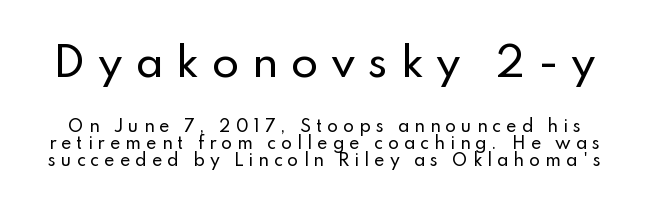
You could not count columns in this text — the font is proportionally spaced. Letter spacing: wide. Underlining? Definitely not there. Regarding leading, the lines here are crowded together.
